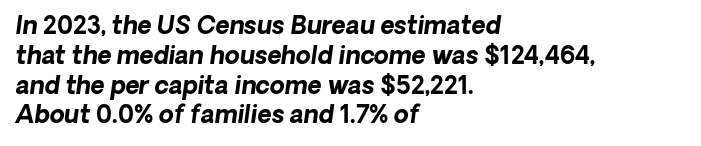
The image shows 24 px bold type, italic (leaning right); set left-aligned, line spacing 1.24x, normal letter spacing, not underlined.
